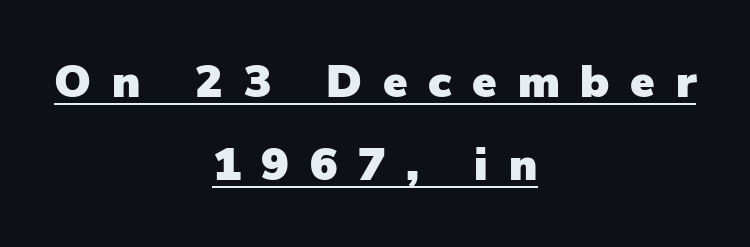
Style check: upright. Does extra space separate the letters? Yes, quite a lot of it. Visually the block forms a symmetrical silhouette, jagged on both flanks. Descenders here cross a horizontal rule under the line. Each letter keeps its own natural width here, so spacing adapts to shape.
